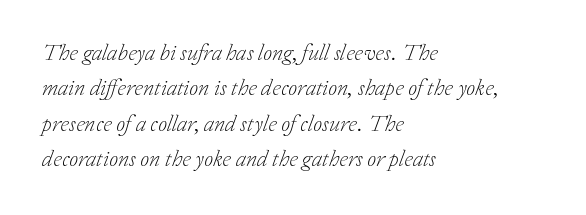
Tall strokes in this sample are angled rather than plumb. Normally led — the rows are evenly, conventionally spaced. A clean baseline with only descenders dipping below it. Every row of glyphs begins at an identical x-position on the left. There is no visible air inserted between adjacent glyphs.
